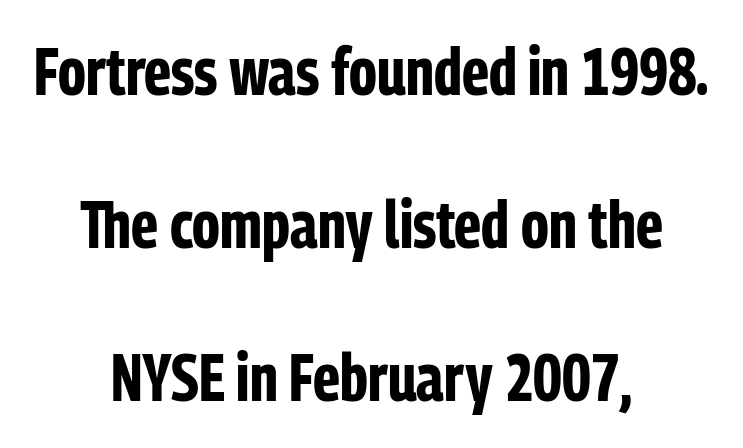
The image shows 66 px bold, condensed sans-serif type, upright; set centered, loose line spacing (2.32x), normal letter spacing, not underlined; low stroke contrast and a medium x-height.
